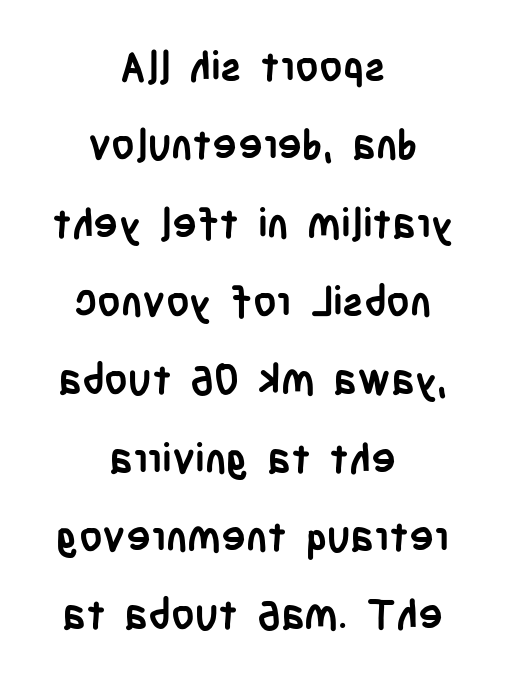
{"serif": "no", "italic": "no", "bold": "yes", "weight": "semibold", "width": "condensed", "stroke_contrast": "low", "x_height": "large", "monospaced": "no", "underline": "no", "align": "center", "line_spacing": "loose", "line_spacing_ratio": 1.91, "letter_spacing": "normal", "letter_spacing_em": 0.0, "glyph_px": 41}
